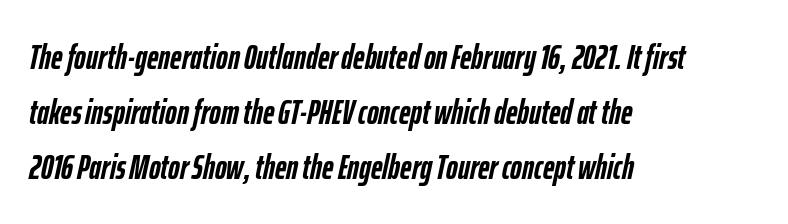
Q: Is the text bold? A: Yes.
Q: Is the text italic (slanted)? A: Yes, it leans right by about 12 degrees.
Q: Is the text underlined? A: No.
Q: How is the paragraph aligned? A: Left-aligned.
Q: Is the spacing between letters normal or unusually wide? A: Normal.
Q: Is the spacing between lines tight, normal or loose? A: Normal.
Q: Width (condensed, normal, or wide)? A: Condensed.
Q: Stroke contrast? A: Low.
Q: x-height? A: Medium.
Q: Monospaced? A: No.
